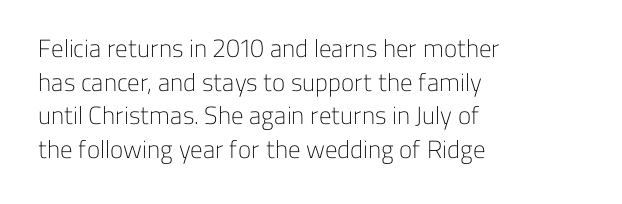
Q: Is the text bold? A: No.
Q: Is the text italic (slanted)? A: No, it is upright.
Q: Is the text underlined? A: No.
Q: How is the paragraph aligned? A: Left-aligned.
Q: Is the spacing between letters normal or unusually wide? A: Normal.
Q: Is the spacing between lines tight, normal or loose? A: Normal.
